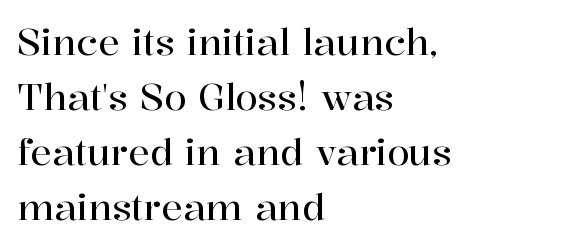
Q: Is the text italic (slanted)? A: No, it is upright.
Q: Is the typeface a serif or a sans-serif typeface? A: Serif.
Q: Is the text underlined? A: No.
Q: How is the paragraph aligned? A: Left-aligned.
Q: Is the spacing between letters normal or unusually wide? A: Normal.
Q: Is the spacing between lines tight, normal or loose? A: Normal.
Q: Width (condensed, normal, or wide)? A: Normal.
Q: Stroke contrast? A: High.
Q: x-height? A: Medium.
Q: Monospaced? A: No.
